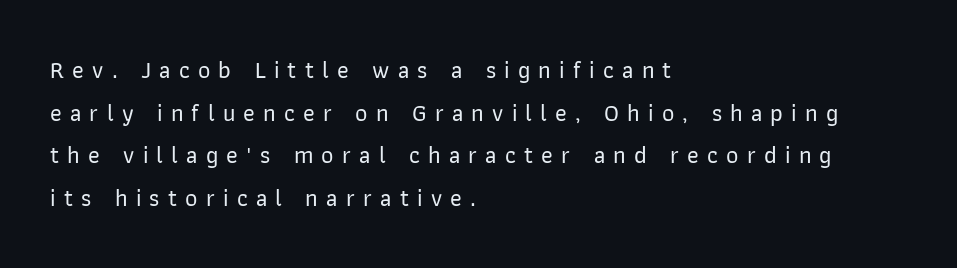
Q: Is the text italic (slanted)? A: No, it is upright.
Q: Is the text underlined? A: No.
Q: How is the paragraph aligned? A: Left-aligned.
Q: Is the spacing between letters normal or unusually wide? A: Unusually wide.
